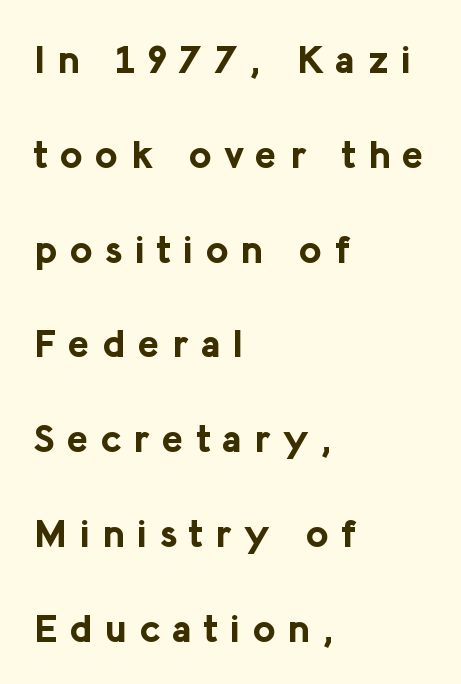
A roman cut, with each character standing at attention. The horizontal fit of the characters is loose and conspicuously gappy. Unmarked baselines from the first word to the last. This sample has the flowing, uneven cadence of proportional lettering. This sample is left-justified, so line endings fall wherever the words run out. In terms of weight, the rendering is a true, heavy bold.
